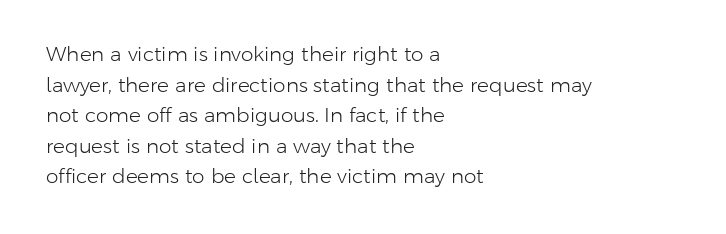
{"italic": "no", "bold": "no", "underline": "no", "align": "left", "line_spacing": "normal", "line_spacing_ratio": 1.53, "letter_spacing": "normal", "letter_spacing_em": 0.0, "glyph_px": 20}
